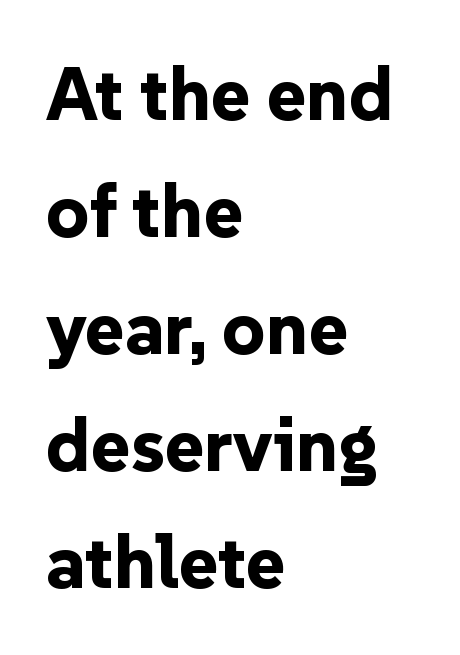
Typesetter's note: full bold, strokes at maximum text heaviness. The face used here is proportionally spaced, like ordinary book or web type. Reading down the block, your eye returns to a fixed left position each line. Honestly, the letter spacing is just normal — you wouldn't notice it.
